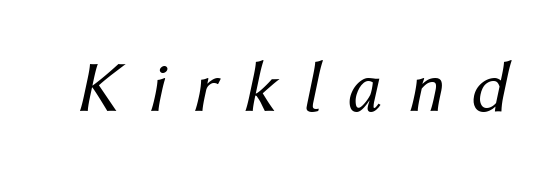
Q: Is the text bold? A: No.
Q: Is the text italic (slanted)? A: Yes, it leans right by about 12 degrees.
Q: Is the text underlined? A: No.
Q: Is the spacing between letters normal or unusually wide? A: Unusually wide.
Q: Width (condensed, normal, or wide)? A: Normal.
Q: Stroke contrast? A: Medium.
Q: x-height? A: Medium.
Q: Monospaced? A: No.
